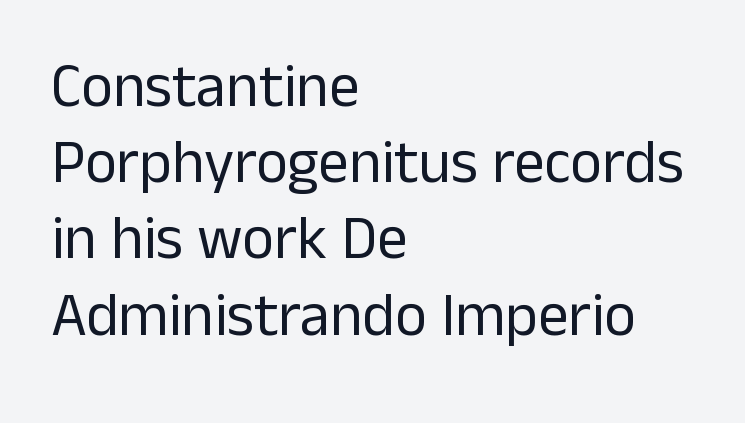
Q: Is the text bold? A: No.
Q: Is the text italic (slanted)? A: No, it is upright.
Q: Is the typeface a serif or a sans-serif typeface? A: Sans-serif.
Q: Is the text underlined? A: No.
Q: How is the paragraph aligned? A: Left-aligned.
Q: Is the spacing between letters normal or unusually wide? A: Normal.
Q: Is the spacing between lines tight, normal or loose? A: Normal.
Q: Width (condensed, normal, or wide)? A: Normal.
Q: Stroke contrast? A: Low.
Q: x-height? A: Medium.
Q: Monospaced? A: No.
